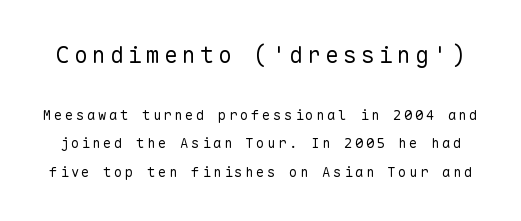
The image shows 23 px text type, upright; set loose line spacing (2.05x), not underlined; the first (top) block is 1.64x larger.
